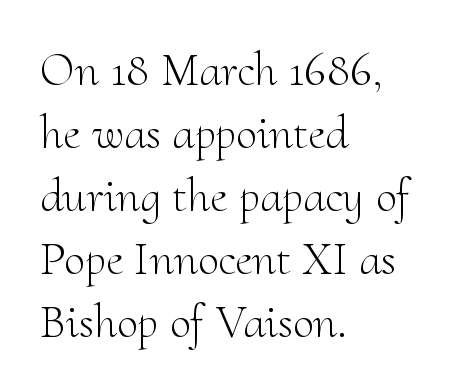
The image shows 48 px light serif type, upright; set left-aligned, normal line spacing (1.31x), normal letter spacing, not underlined; medium stroke contrast and a small x-height.
